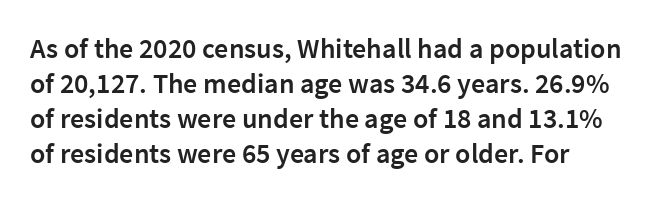
Q: Is the text bold? A: Semi-bold.
Q: Is the text italic (slanted)? A: No, it is upright.
Q: Is the typeface a serif or a sans-serif typeface? A: Sans-serif.
Q: Is the text underlined? A: No.
Q: Is the spacing between letters normal or unusually wide? A: Normal.
Q: Is the spacing between lines tight, normal or loose? A: Normal.
Q: Width (condensed, normal, or wide)? A: Normal.
Q: Stroke contrast? A: Low.
Q: x-height? A: Medium.
Q: Monospaced? A: No.
